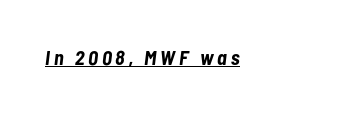
The image shows 20 px bold type, italic (leaning right); set underlined.
